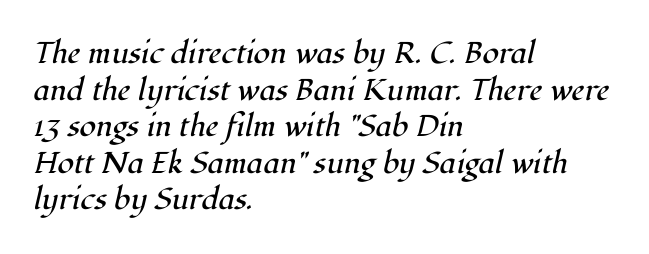
Observe the ordinary spacing: letters are neighbours, not strangers. The letters advance in unequal steps, a hallmark of proportional type. Small tapered or slab feet sit at the stroke ends, so this counts as serif. The area under the type is left untouched.
